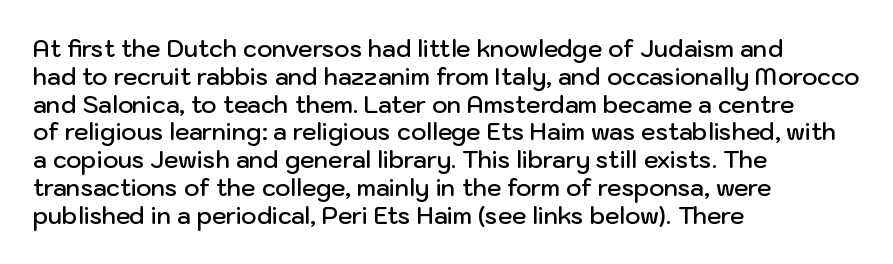
The letters stand straight up with perfectly vertical stems. Standard letterfit; no display-style spreading of the glyphs. Leftover space on each line is placed entirely after the last word. Look at the stroke-to-counter ratio: somewhat heavy, a semibold. Beneath every word, the page is bare.
